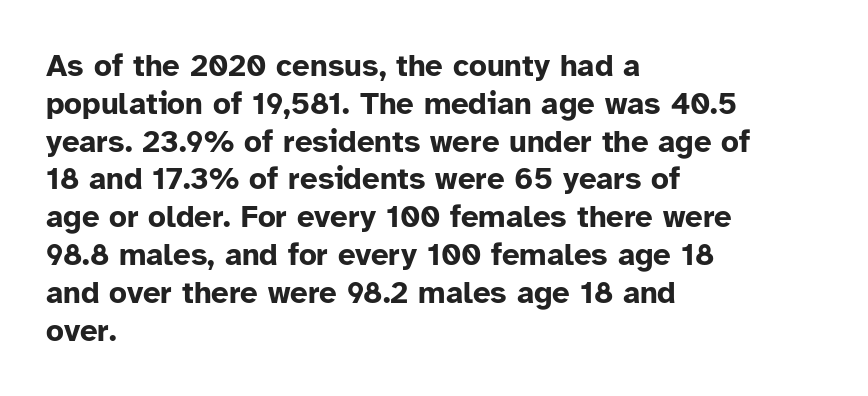
The image shows 31 px bold sans-serif type, upright; set left-aligned, line spacing 1.22x, normal letter spacing, not underlined; low stroke contrast and a medium x-height.
